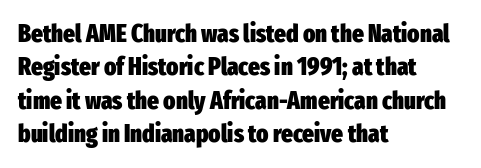
{"italic": "no", "bold": "yes", "underline": "no", "align": "left", "line_spacing": "normal", "line_spacing_ratio": 1.34, "letter_spacing": "normal", "letter_spacing_em": 0.0, "glyph_px": 25}
